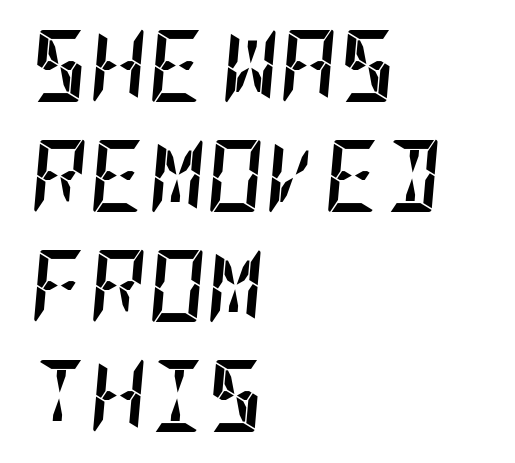
The image shows 72 px semibold, condensed type, italic (leaning right); set left-aligned, normal line spacing (1.53x), normal letter spacing, not underlined; low stroke contrast and a large x-height.
